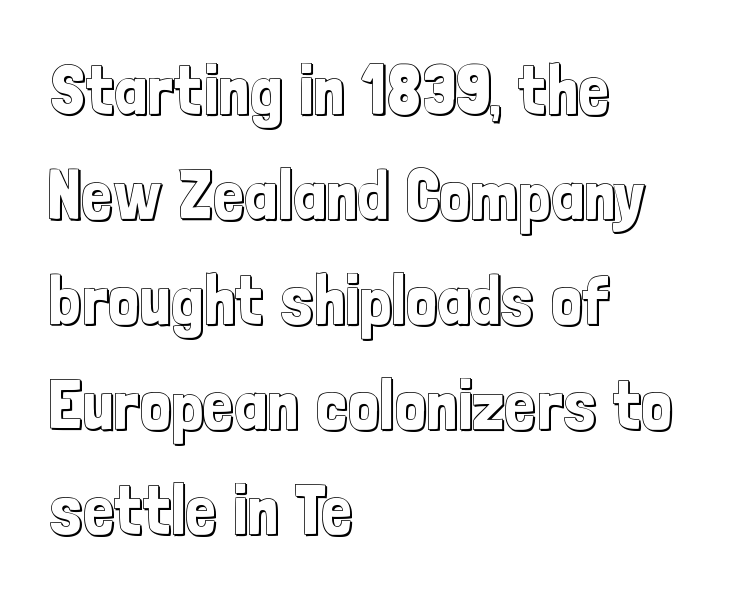
{"italic": "no", "width": "condensed", "x_height": "medium", "monospaced": "no", "underline": "no", "align": "left", "line_spacing": "normal", "line_spacing_ratio": 1.52, "letter_spacing": "normal", "letter_spacing_em": 0.0, "glyph_px": 69}
